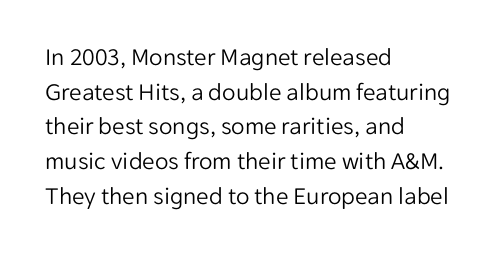
The letters stand straight up with perfectly vertical stems. The typesetter chose a ragged-right arrangement here. What's the leading like? Ordinary, nothing unusual. Nothing unusual about the tracking: characters are spaced as the font intends. Is the stroke heavy? The answer is a plain regular-or-lighter.
